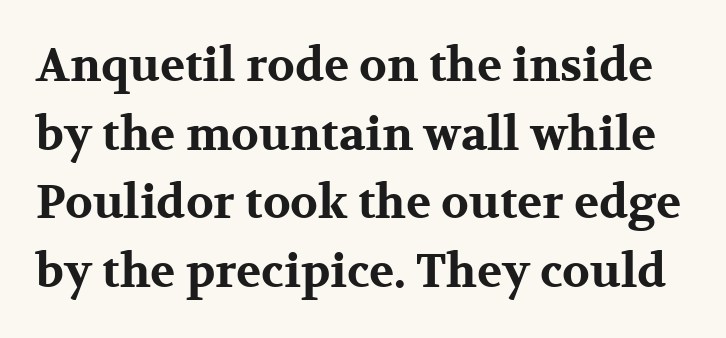
The image shows 46 px bold, wide serif type, upright; set normal line spacing (1.49x), normal letter spacing, not underlined; medium stroke contrast and a medium x-height.
